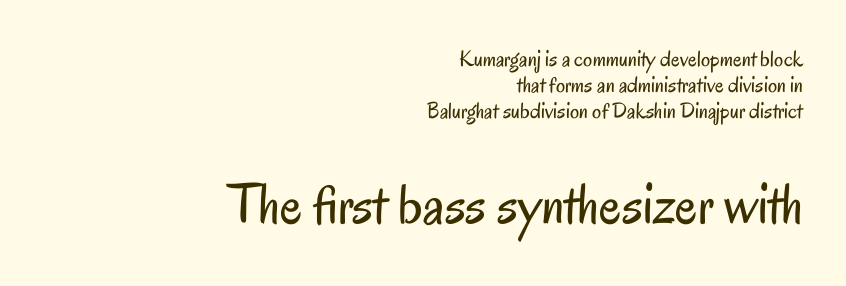
Only glyphs here, with clear space below each row. The letters sit at their default tracking, neither squeezed nor spread. Character widths vary here, with narrow letters taking less room than wide ones. Closely set lines give the paragraph a compact silhouette.
